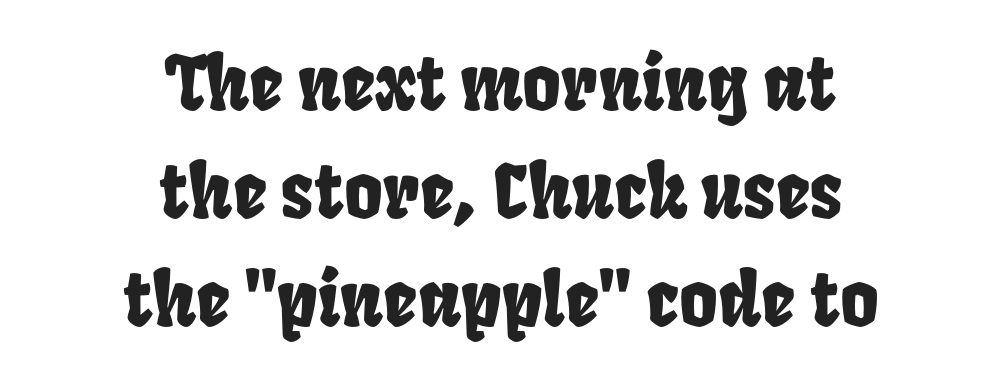
Standard letterfit; no display-style spreading of the glyphs. Line starts and ends both wander, symmetrically. Descender tails drop into unmarked territory. If you measured baseline to baseline, you'd find a middling distance.
